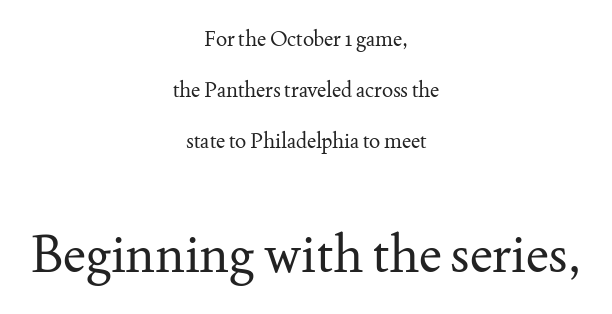
{"serif": "yes", "italic": "no", "bold": "no", "weight": "regular", "width": "normal", "stroke_contrast": "medium", "x_height": "small", "monospaced": "no", "underline": "no", "align": "center", "line_spacing": "loose", "line_spacing_ratio": 2.44, "letter_spacing": "normal", "letter_spacing_em": 0.0, "larger_block": "second", "size_ratio": 2.48, "glyph_px": 52}
